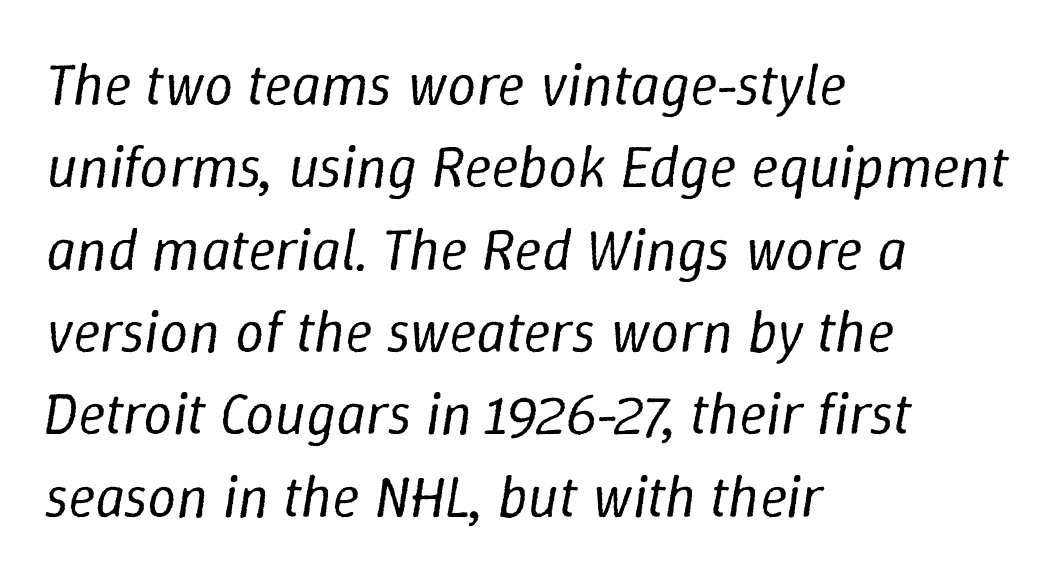
Q: Is the text bold? A: No.
Q: Is the text italic (slanted)? A: Yes, it leans right by about 9 degrees.
Q: Is the text underlined? A: No.
Q: How is the paragraph aligned? A: Left-aligned.
Q: Is the spacing between letters normal or unusually wide? A: Normal.
Q: Is the spacing between lines tight, normal or loose? A: Normal.
Q: Width (condensed, normal, or wide)? A: Normal.
Q: Stroke contrast? A: Low.
Q: x-height? A: Medium.
Q: Monospaced? A: No.
